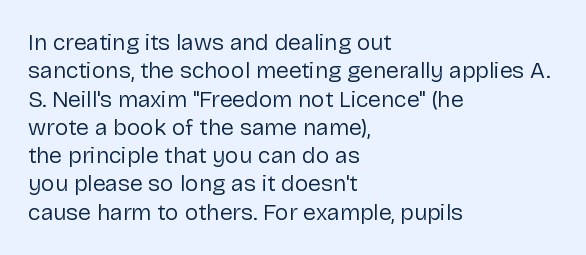
{"italic": "no", "bold": "no", "underline": "no", "align": "left", "line_spacing_ratio": 1.23, "letter_spacing": "normal", "letter_spacing_em": 0.0, "glyph_px": 23}
